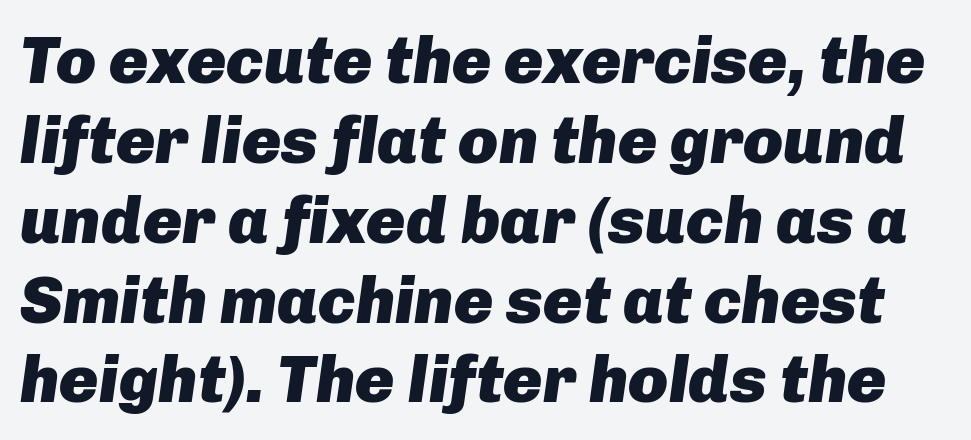
The image shows 66 px heavy type, italic (leaning right); set line spacing 1.21x, normal letter spacing, not underlined; low stroke contrast and a medium x-height.
